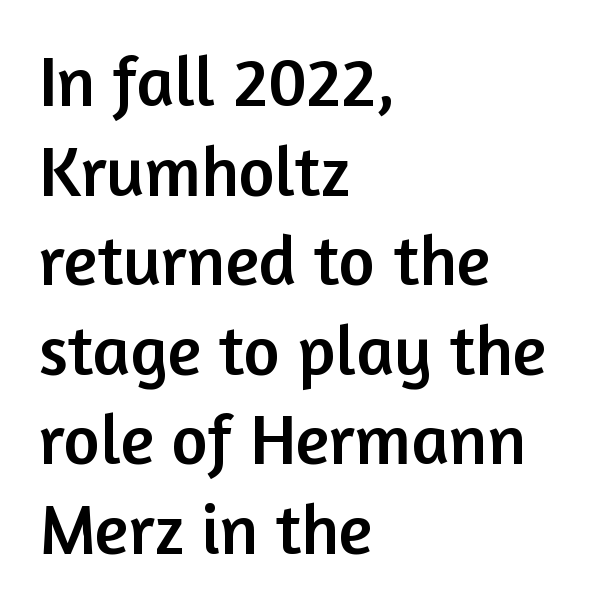
Only glyphs here, with clear space below each row. Is there any slant? The stems are plumb. In terms of letterspacing, this is plain default setting. Character widths vary here, with narrow letters taking less room than wide ones.
